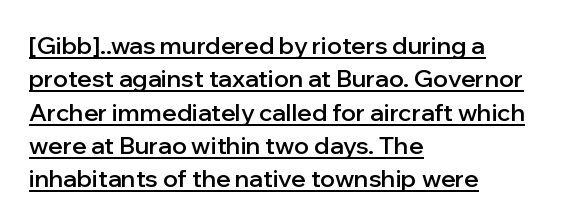
Q: Is the text bold? A: Semi-bold.
Q: Is the text italic (slanted)? A: No, it is upright.
Q: Is the text underlined? A: Yes.
Q: How is the paragraph aligned? A: Left-aligned.
Q: Is the spacing between letters normal or unusually wide? A: Normal.
Q: Is the spacing between lines tight, normal or loose? A: Normal.
